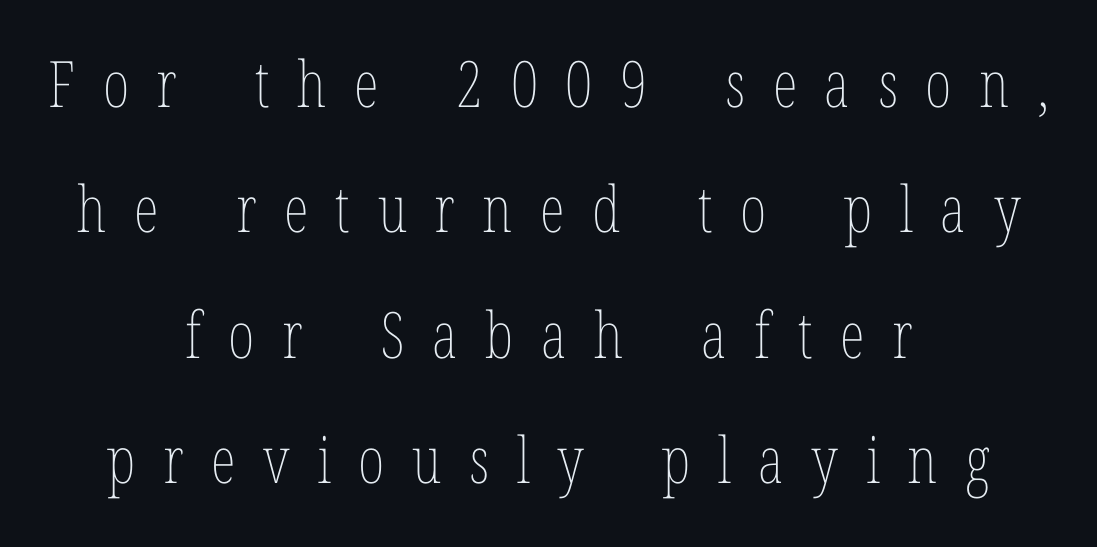
The horizontal fit of the characters is loose and conspicuously gappy. The lettering stays uniformly vertical, giving the passage a roman look. A great deal of white space separates one row of letters from the next. A centered setting, common on invitations and titles, is used for this passage. Heaviness? Minimal to ordinary, like unemphasized prose. Proportional: the letters do not fall into vertical columns.
